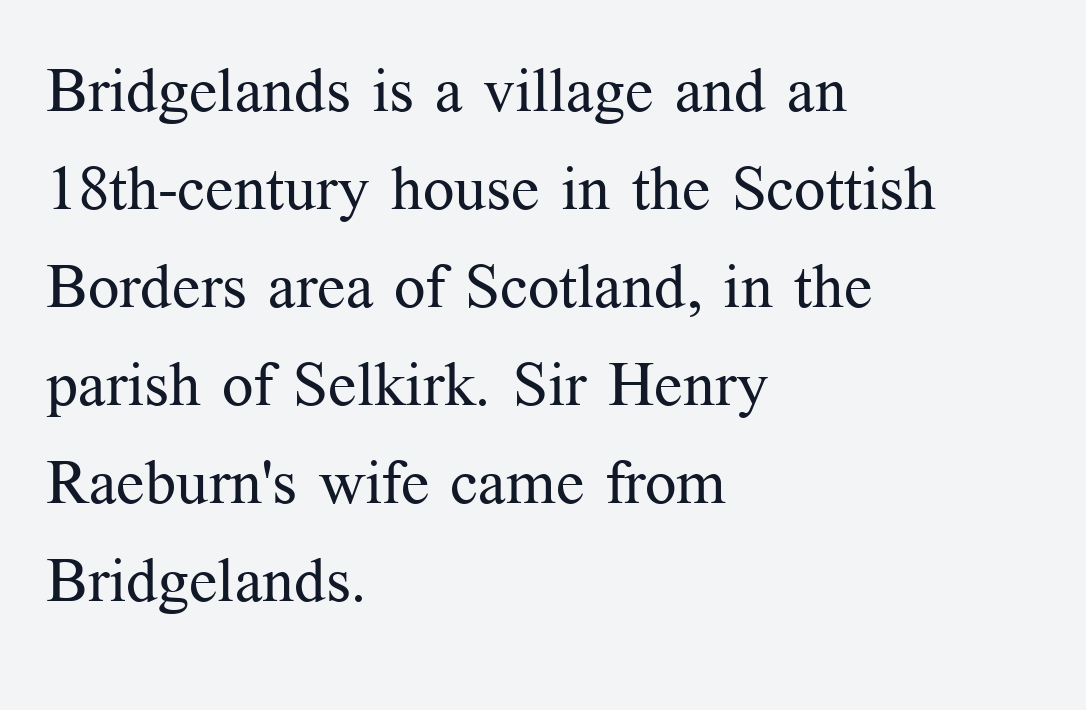
Unbolded letterforms with no extra heft. The rendering shows small feet on the letterforms — a serif design. Spacing verdict: proportional, widths tailored to each character. Every character sits straight up, as roman type does.
